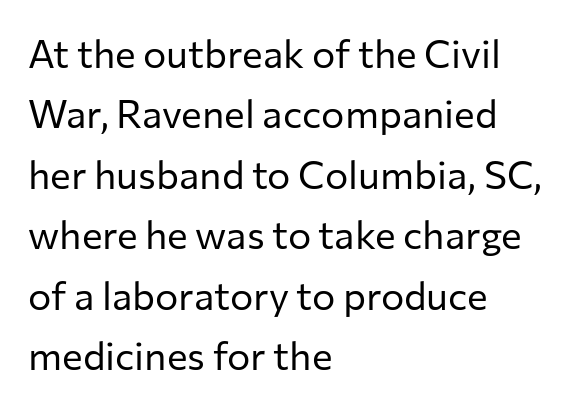
{"serif": "no", "italic": "no", "bold": "no", "weight": "regular", "width": "normal", "stroke_contrast": "low", "x_height": "medium", "monospaced": "no", "underline": "no", "align": "left", "line_spacing": "normal", "line_spacing_ratio": 1.55, "letter_spacing": "normal", "letter_spacing_em": 0.0, "glyph_px": 39}
